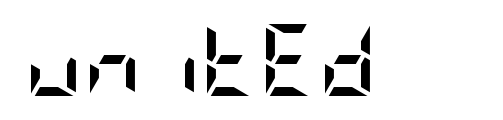
The image shows 72 px semibold, condensed sans-serif type, upright; set normal letter spacing, not underlined; low stroke contrast and a large x-height.
